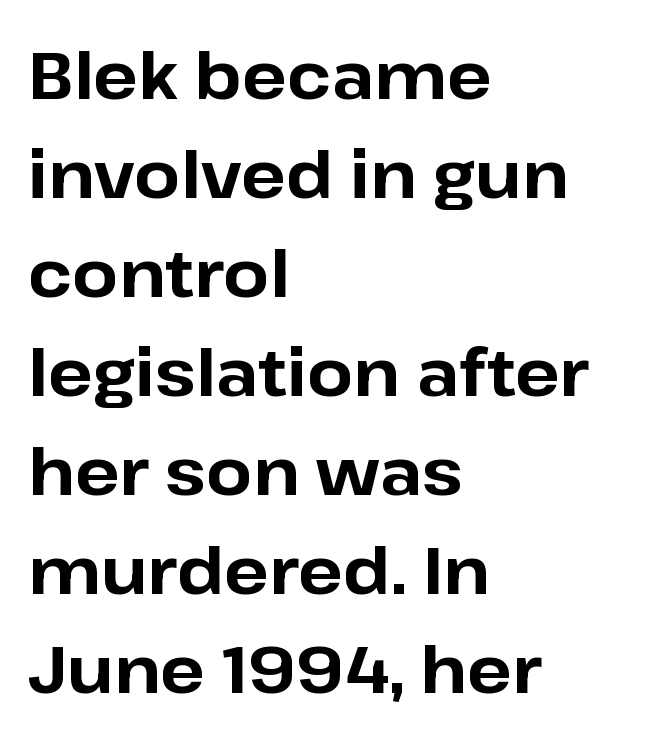
The image shows 66 px bold sans-serif type, upright; set left-aligned, normal line spacing (1.5x), normal letter spacing, not underlined; low stroke contrast and a medium x-height.
